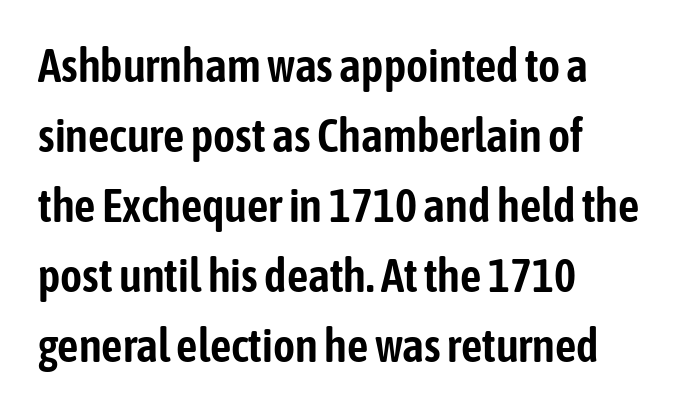
{"serif": "no", "italic": "no", "width": "condensed", "stroke_contrast": "low", "x_height": "medium", "monospaced": "no", "underline": "no", "align": "left", "line_spacing": "normal", "line_spacing_ratio": 1.49, "letter_spacing": "normal", "letter_spacing_em": 0.0, "glyph_px": 47}
